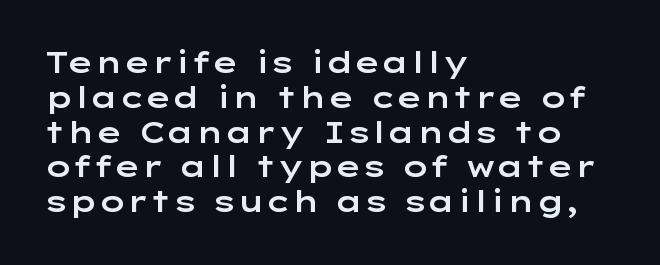
Q: Is the text italic (slanted)? A: No, it is upright.
Q: Is the typeface a serif or a sans-serif typeface? A: Sans-serif.
Q: Is the text underlined? A: No.
Q: How is the paragraph aligned? A: Left-aligned.
Q: Is the spacing between letters normal or unusually wide? A: Normal.
Q: Width (condensed, normal, or wide)? A: Wide.
Q: Stroke contrast? A: Low.
Q: x-height? A: Medium.
Q: Monospaced? A: No.
